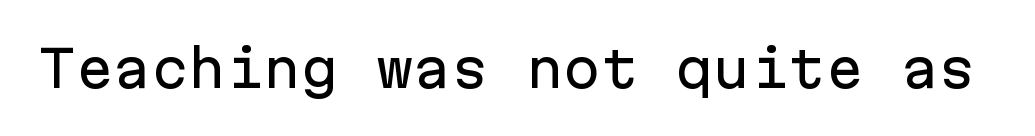
{"serif": "no", "italic": "no", "width": "normal", "stroke_contrast": "low", "x_height": "medium", "monospaced": "yes", "underline": "no", "letter_spacing": "normal", "letter_spacing_em": 0.0, "glyph_px": 50}
